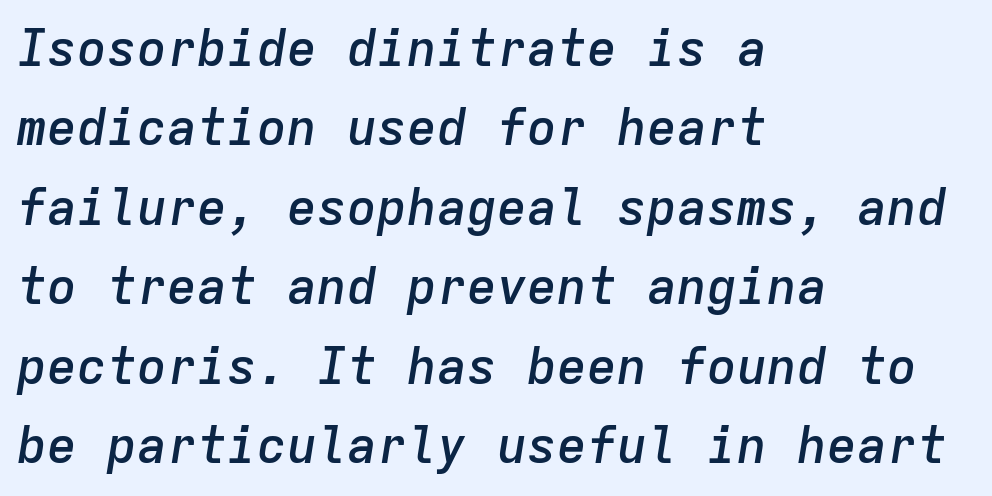
Q: Is the text bold? A: Semi-bold.
Q: Is the text italic (slanted)? A: Yes, it leans right by about 9 degrees.
Q: Is the text underlined? A: No.
Q: How is the paragraph aligned? A: Left-aligned.
Q: Is the spacing between letters normal or unusually wide? A: Normal.
Q: Is the spacing between lines tight, normal or loose? A: Normal.
Q: Width (condensed, normal, or wide)? A: Normal.
Q: Stroke contrast? A: Low.
Q: x-height? A: Medium.
Q: Monospaced? A: Yes.
